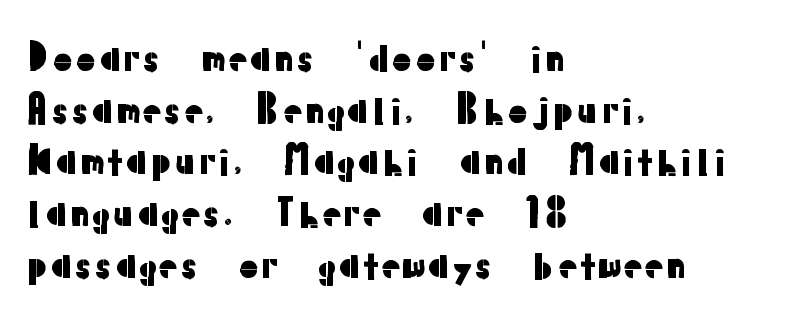
Q: Is the text italic (slanted)? A: No, it is upright.
Q: Is the typeface a serif or a sans-serif typeface? A: Sans-serif.
Q: Is the text underlined? A: No.
Q: How is the paragraph aligned? A: Left-aligned.
Q: Is the spacing between letters normal or unusually wide? A: Normal.
Q: Is the spacing between lines tight, normal or loose? A: Normal.
Q: Width (condensed, normal, or wide)? A: Normal.
Q: Stroke contrast? A: Low.
Q: x-height? A: Medium.
Q: Monospaced? A: No.
